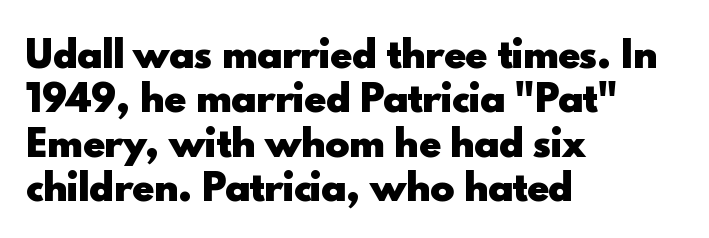
Q: Is the text bold? A: Yes.
Q: Is the text italic (slanted)? A: No, it is upright.
Q: Is the typeface a serif or a sans-serif typeface? A: Sans-serif.
Q: Is the text underlined? A: No.
Q: How is the paragraph aligned? A: Left-aligned.
Q: Is the spacing between letters normal or unusually wide? A: Normal.
Q: Width (condensed, normal, or wide)? A: Normal.
Q: x-height? A: Small.
Q: Monospaced? A: No.
